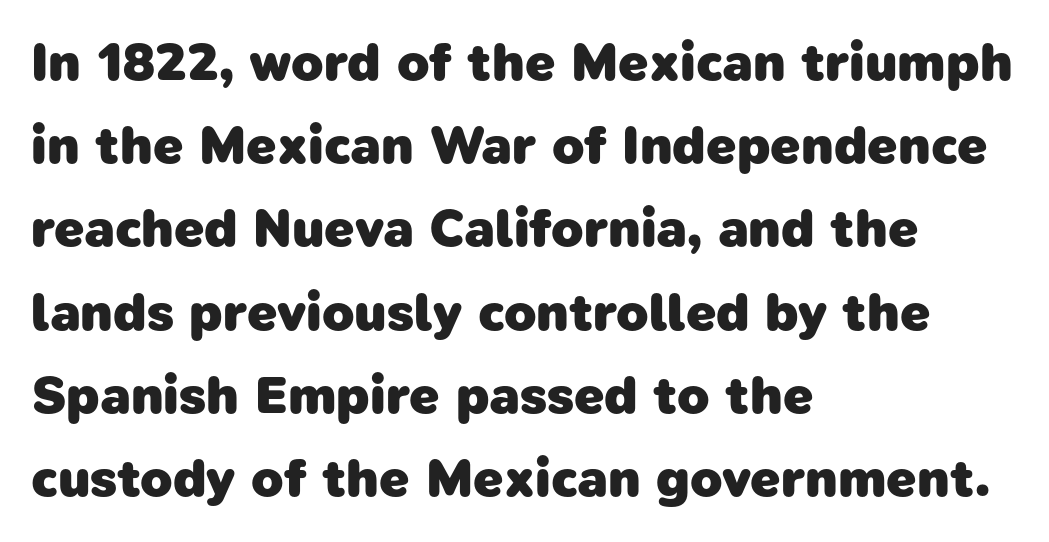
The image shows 53 px heavy sans-serif type; set left-aligned, normal line spacing (1.57x), normal letter spacing, not underlined; low stroke contrast and a medium x-height.
